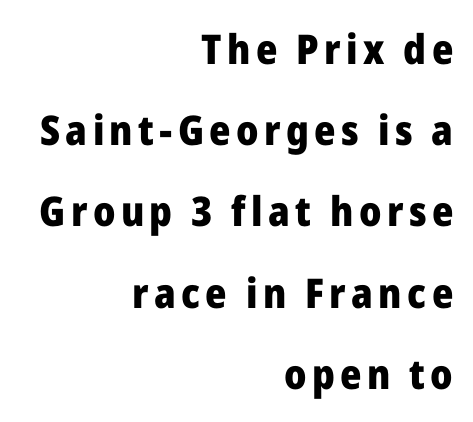
In terms of letterform style, serifs are entirely absent. Loosely led — the rows are spread out. Weight: bold. This sample is right-justified, so line beginnings fall wherever the words allow.
